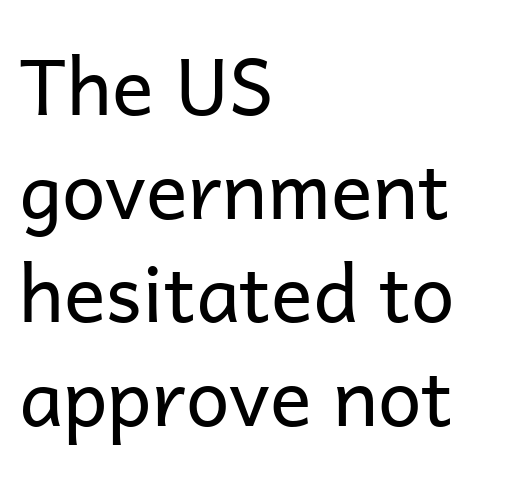
Examine the stroke ends and you'll find no serifs. Here the glyphs are tracked normally, forming tight word shapes. Think of a printed novel: that variable character pitch is what you see here. Vertical stems look standard width or narrower in stroke. The leading is moderate, giving the passage an even texture.
